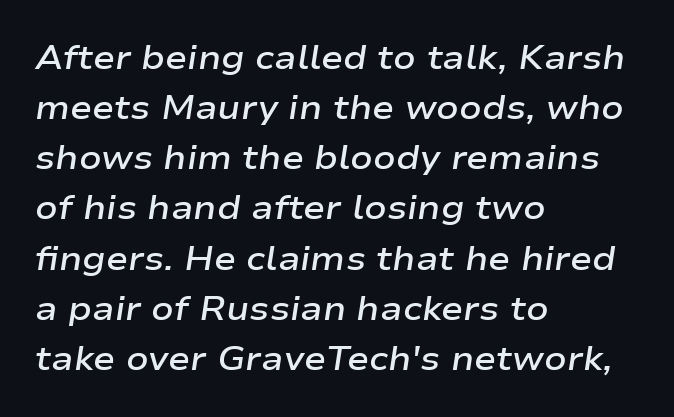
The image shows 33 px semibold, wide type, italic (leaning right); set left-aligned, normal line spacing (1.52x), normal letter spacing, not underlined; low stroke contrast and a medium x-height.
